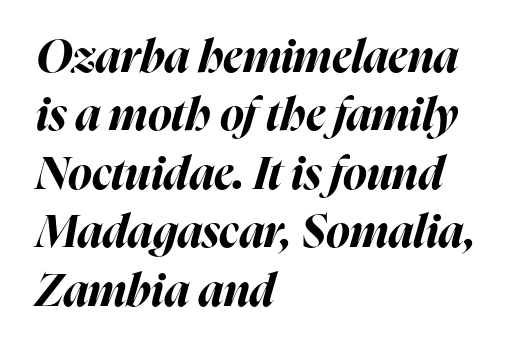
{"italic": "yes", "lean": "right", "slant_degrees": 16, "bold": "yes", "weight": "bold", "width": "normal", "stroke_contrast": "high", "x_height": "medium", "monospaced": "no", "underline": "no", "align": "left", "line_spacing": "normal", "line_spacing_ratio": 1.3, "letter_spacing": "normal", "letter_spacing_em": 0.0, "glyph_px": 45}
